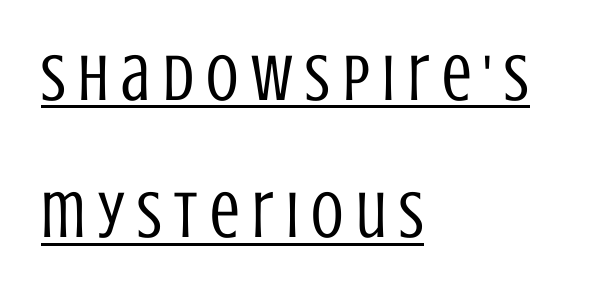
{"serif": "no", "italic": "no", "bold": "no", "weight": "regular", "width": "condensed", "stroke_contrast": "low", "x_height": "large", "monospaced": "no", "underline": "yes", "align": "left", "line_spacing": "loose", "line_spacing_ratio": 2.08, "glyph_px": 66}
